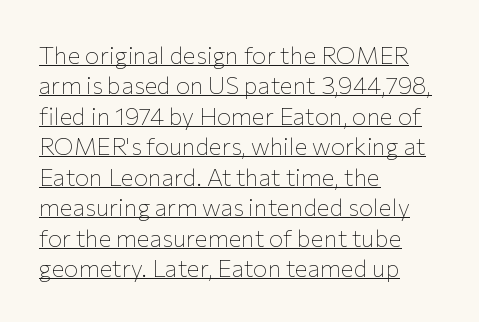
Q: Is the text bold? A: No.
Q: Is the text italic (slanted)? A: No, it is upright.
Q: Is the text underlined? A: Yes.
Q: How is the paragraph aligned? A: Left-aligned.
Q: Is the spacing between letters normal or unusually wide? A: Normal.
Q: Is the spacing between lines tight, normal or loose? A: Normal.
